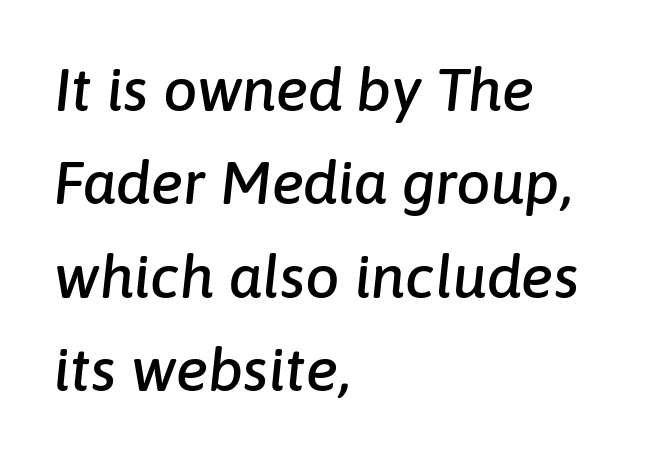
Q: Is the text italic (slanted)? A: Yes, it leans right by about 6 degrees.
Q: Is the text underlined? A: No.
Q: How is the paragraph aligned? A: Left-aligned.
Q: Is the spacing between letters normal or unusually wide? A: Normal.
Q: Is the spacing between lines tight, normal or loose? A: Normal.
Q: Width (condensed, normal, or wide)? A: Normal.
Q: Stroke contrast? A: Low.
Q: x-height? A: Medium.
Q: Monospaced? A: No.
